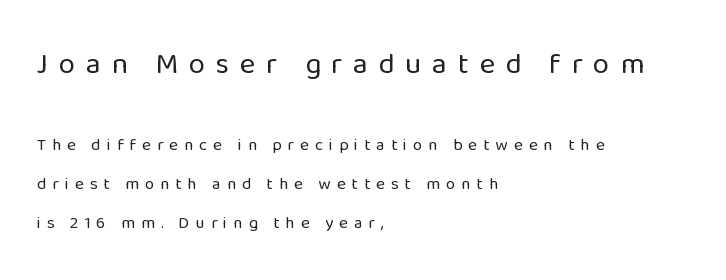
The image shows 30 px regular-weight sans-serif type, upright; set left-aligned, loose line spacing (2.28x), unusually wide letter spacing (+0.35 em), not underlined; the first (top) block is 1.76x larger; low stroke contrast and a medium x-height.
